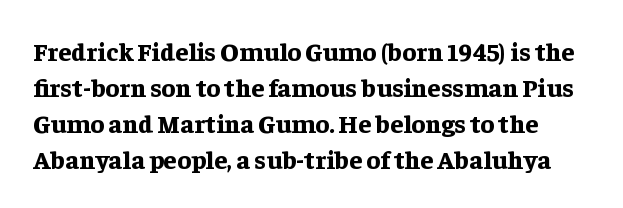
The image shows 26 px bold type, upright; set normal line spacing (1.38x), normal letter spacing, not underlined.
